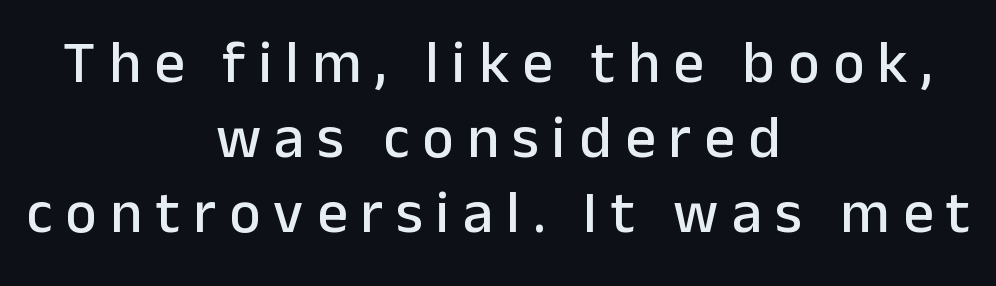
Alignment: centered. Words appear elongated and porous because spacing is wide. Ascenders rise straight up at ninety degrees. Glance below the letters and you will spot only blank space. Does the leading feel generous? No, just average. The rendering uses natural spacing where letterforms have individual widths.
